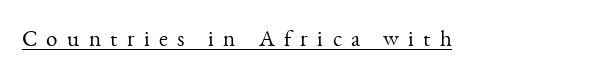
These lines were composed using upright roman letters. There is plenty of visible air inserted between adjacent glyphs. No chunkiness to these letters — they're not bold. This sample carries an underscore along the baseline area.
